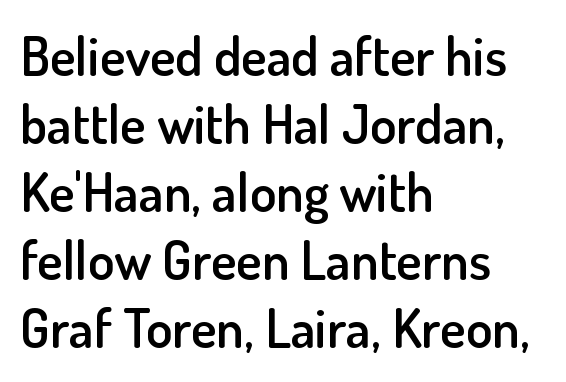
{"serif": "no", "italic": "no", "bold": "semi", "weight": "semibold", "width": "normal", "stroke_contrast": "low", "x_height": "small", "monospaced": "no", "underline": "no", "align": "left", "line_spacing": "normal", "line_spacing_ratio": 1.26, "letter_spacing": "normal", "letter_spacing_em": 0.0, "glyph_px": 54}
